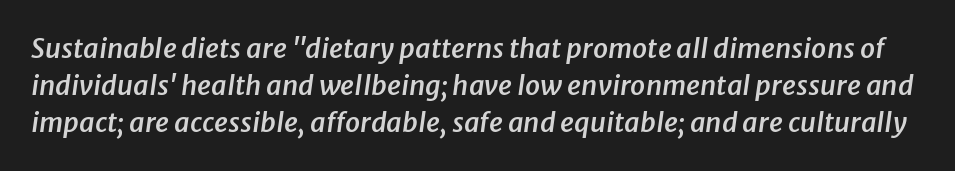
{"italic": "yes", "lean": "right", "slant_degrees": 8, "bold": "semi", "underline": "no", "line_spacing": "normal", "line_spacing_ratio": 1.37, "letter_spacing": "normal", "letter_spacing_em": 0.0, "glyph_px": 27}
